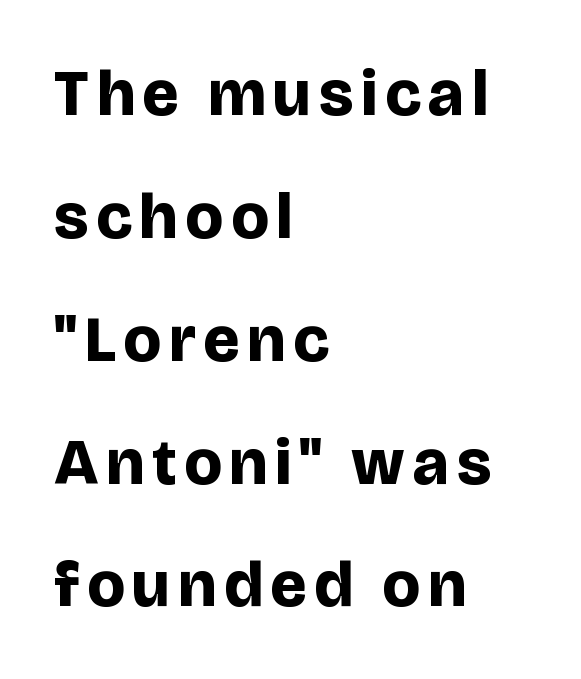
The image shows 65 px bold sans-serif type, upright; set left-aligned, line spacing 1.89x, not underlined; low stroke contrast and a large x-height.
